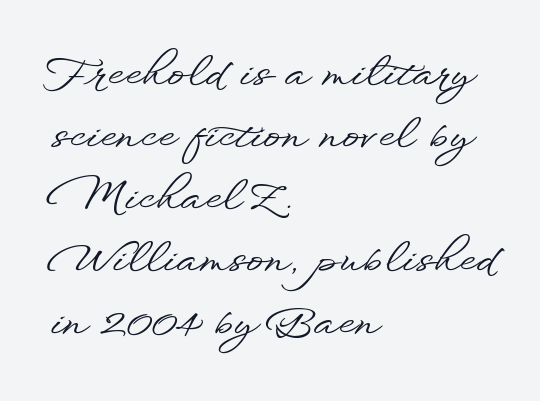
Q: Is the text italic (slanted)? A: Yes.
Q: Is the typeface a serif or a sans-serif typeface? A: Sans-serif.
Q: Is the text underlined? A: No.
Q: How is the paragraph aligned? A: Left-aligned.
Q: Is the spacing between letters normal or unusually wide? A: Normal.
Q: Is the spacing between lines tight, normal or loose? A: Normal.
Q: Width (condensed, normal, or wide)? A: Wide.
Q: Stroke contrast? A: Low.
Q: x-height? A: Small.
Q: Monospaced? A: No.
